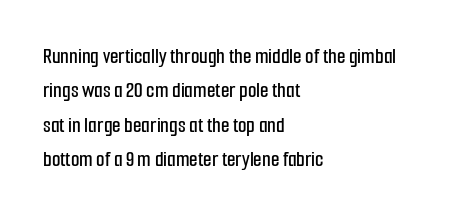
{"italic": "no", "underline": "no", "align": "left", "line_spacing": "normal", "line_spacing_ratio": 1.56, "letter_spacing": "normal", "letter_spacing_em": 0.0, "glyph_px": 22}
